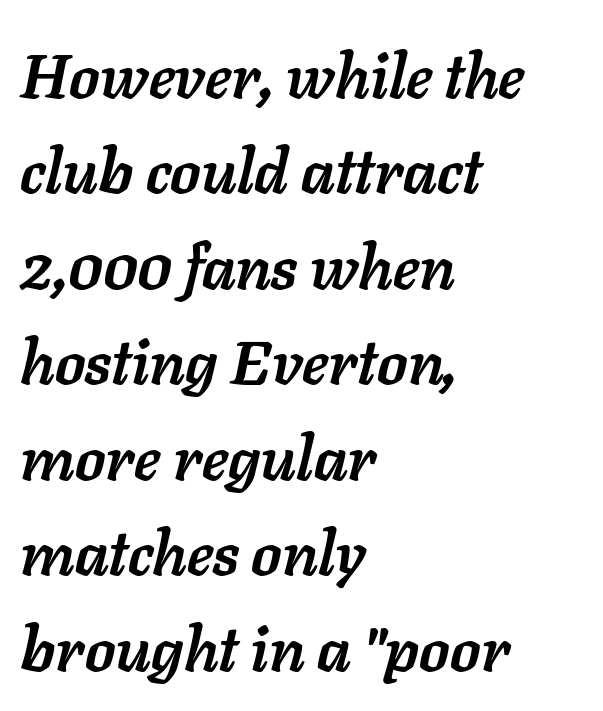
The image shows 62 px semibold type, italic (leaning right); set left-aligned, normal line spacing (1.54x), normal letter spacing, not underlined; low stroke contrast and a medium x-height.
